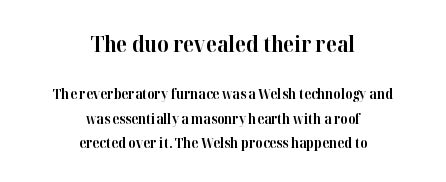
The image shows 22 px bold type, upright; set centered, line spacing 1.75x, normal letter spacing, not underlined; the first (top) block is 1.57x larger.
